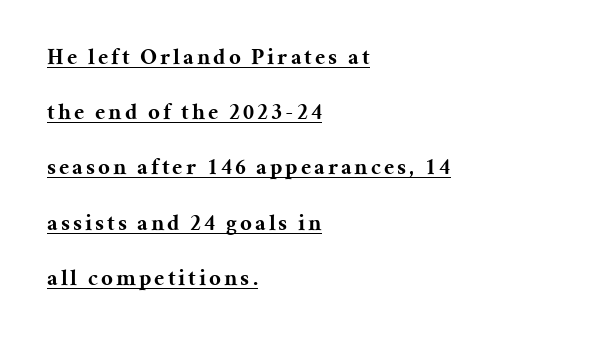
The image shows 23 px bold type, upright; set left-aligned, loose line spacing (2.4x), underlined.
